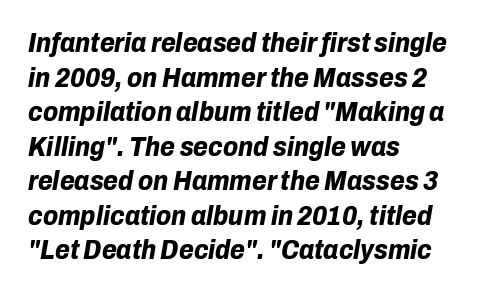
Emphasis by weight is at full strength: bold. Alignment: flush left. Slanted lettering throughout. The tracking reads as untouched default to a designer's eye. Just letters on the line, the space beneath them empty.
